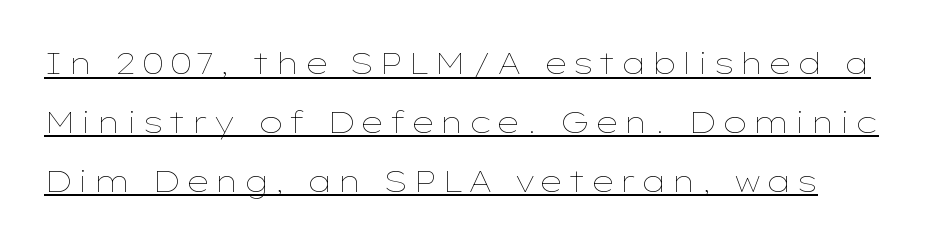
{"italic": "no", "bold": "no", "weight": "thin", "width": "wide", "stroke_contrast": "low", "x_height": "medium", "monospaced": "no", "underline": "yes", "line_spacing": "loose", "line_spacing_ratio": 1.96, "glyph_px": 30}
